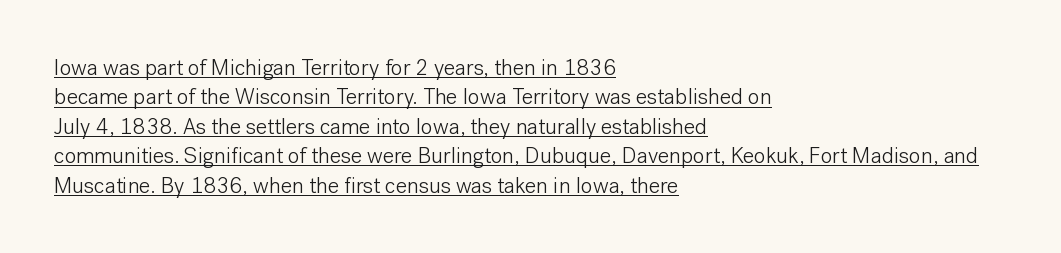
Here the glyphs are tracked normally, forming tight word shapes. The strokes carry an ordinary text weight at most. Typeset ragged right — the left edge is the straight one. Honestly, the underline is the first thing you notice here. Rendered with straight, roman letterforms. The vertical gap from one line to the next is medium.
